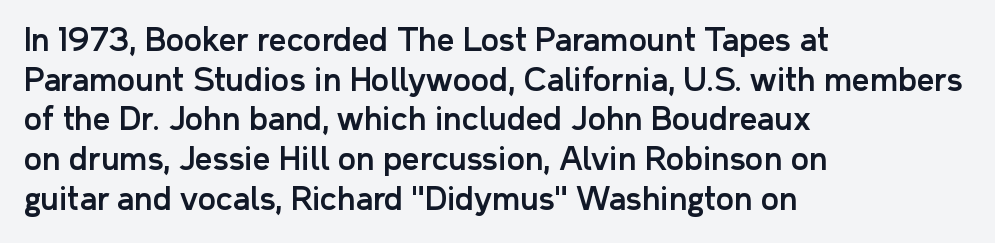
The space beneath each line is pristine and unruled. Tracking here is standard; glyphs follow each other at the usual distance. Each new line begins a customary step beneath the previous one. Do the characters align in a grid? No, the font is proportional. Rendered with straight, roman letterforms. This sample is left-justified, so line endings fall wherever the words run out.
